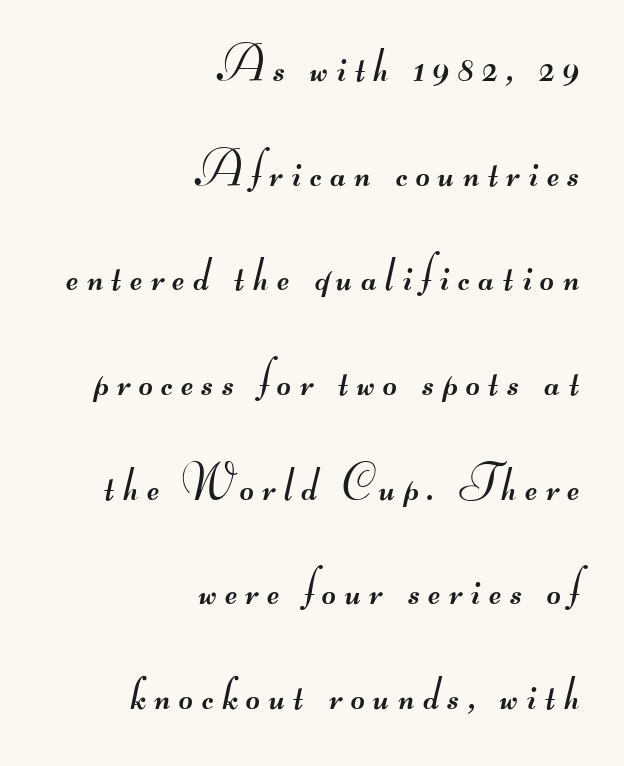
The image shows 48 px regular-weight, wide sans-serif type; set right-aligned, loose line spacing (2.18x), not underlined; medium stroke contrast.
